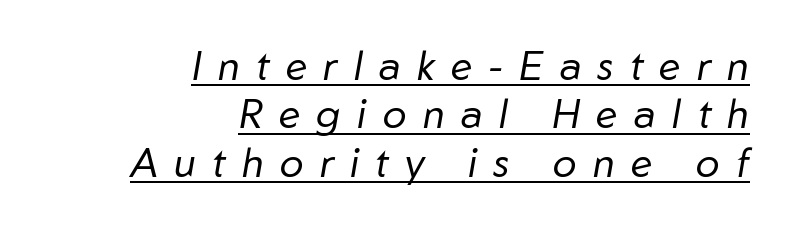
The image shows 40 px regular-weight type, italic (leaning right); set right-aligned, line spacing 1.21x, unusually wide letter spacing (+0.41 em), underlined; low stroke contrast and a medium x-height.
